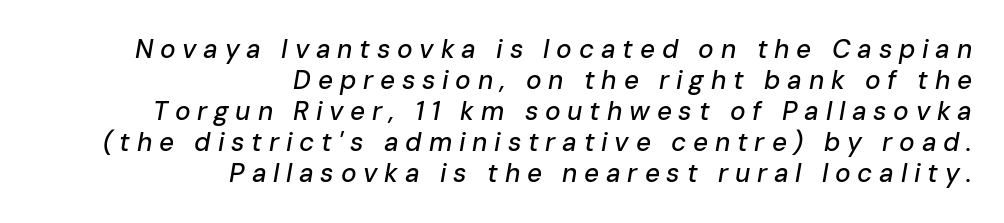
The image shows 26 px text type, italic (leaning right); set right-aligned, line spacing 1.19x, unusually wide letter spacing (+0.26 em), not underlined.
